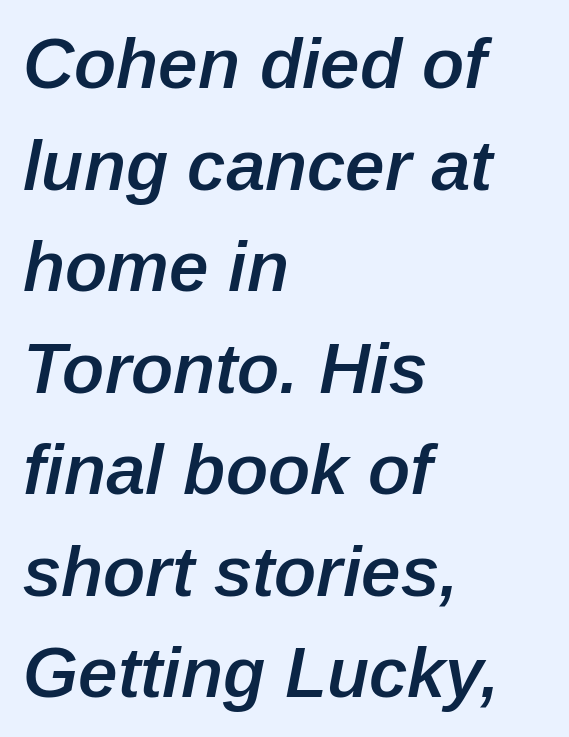
This is oblique type, the kind used for emphasis or titles. Any mark beneath the type? The region is blank. A student would call this left alignment; a typographer would say flush left, rag right. The passage shown is typed in a proportional face where columns would drift. The characters look somewhat weighty, a semibold short of true bold. The face used here is rendered with its standard letterfit.
